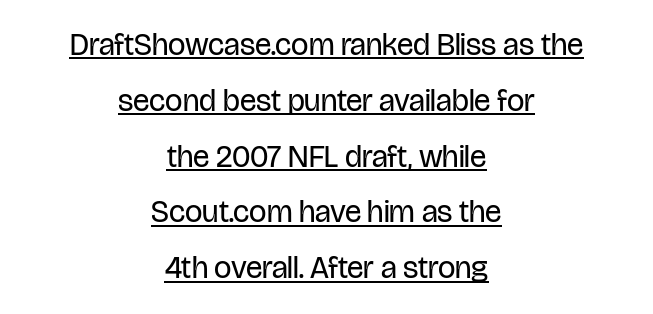
Q: Is the text bold? A: No.
Q: Is the text italic (slanted)? A: No, it is upright.
Q: Is the typeface a serif or a sans-serif typeface? A: Sans-serif.
Q: Is the text underlined? A: Yes.
Q: How is the paragraph aligned? A: Centered.
Q: Is the spacing between letters normal or unusually wide? A: Normal.
Q: Width (condensed, normal, or wide)? A: Condensed.
Q: Stroke contrast? A: Low.
Q: x-height? A: Large.
Q: Monospaced? A: No.
